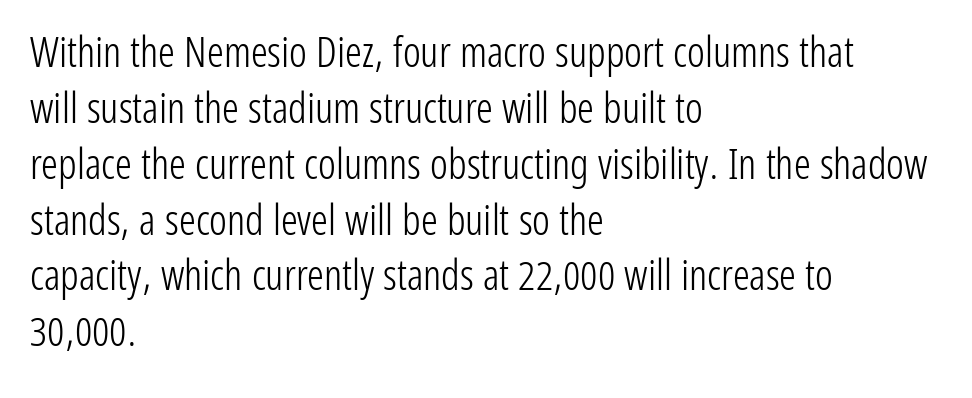
{"serif": "no", "italic": "no", "bold": "no", "weight": "light", "width": "condensed", "stroke_contrast": "low", "x_height": "medium", "monospaced": "no", "underline": "no", "align": "left", "line_spacing": "normal", "line_spacing_ratio": 1.33, "letter_spacing": "normal", "letter_spacing_em": 0.0, "glyph_px": 42}
